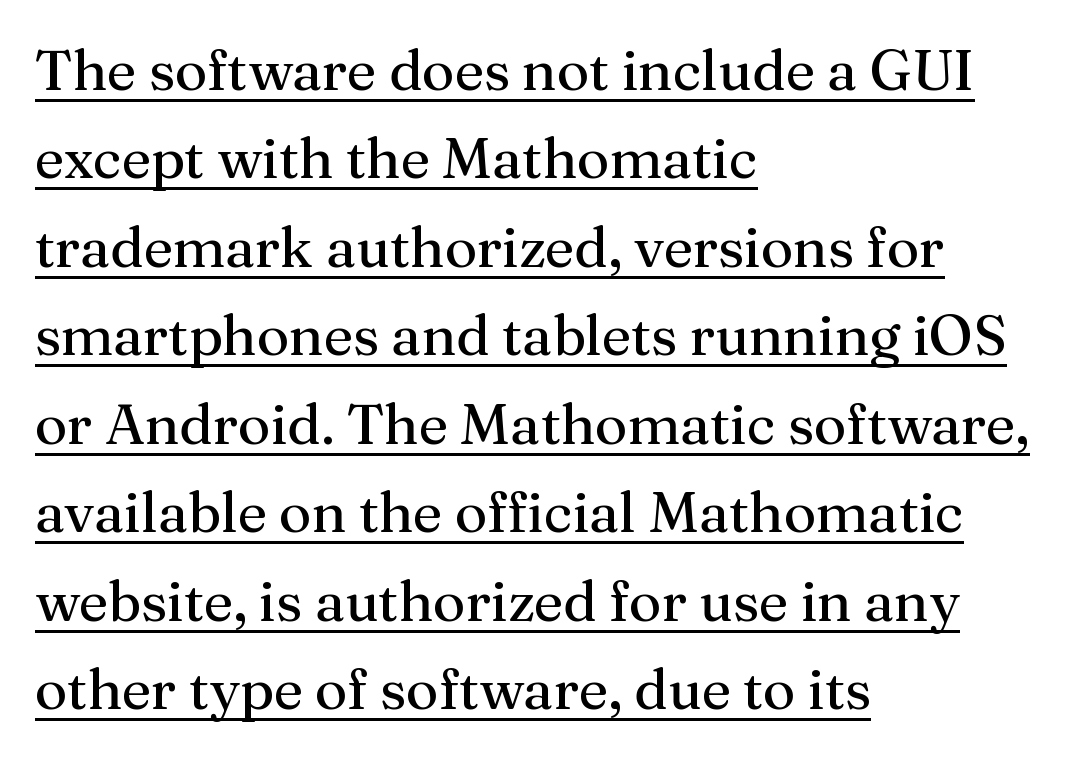
{"serif": "yes", "italic": "no", "width": "normal", "stroke_contrast": "medium", "x_height": "medium", "monospaced": "no", "underline": "yes", "align": "left", "line_spacing": "normal", "line_spacing_ratio": 1.58, "letter_spacing": "normal", "letter_spacing_em": 0.0, "glyph_px": 56}
